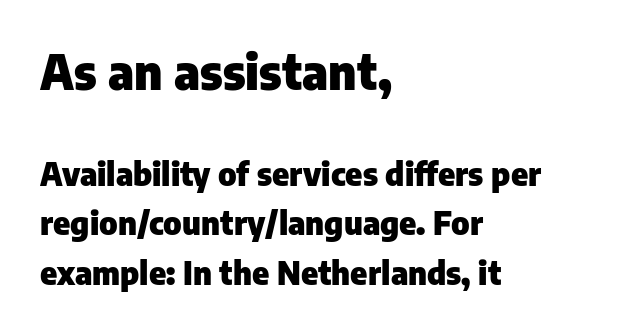
Q: Is the text bold? A: Yes.
Q: Is the text italic (slanted)? A: No, it is upright.
Q: Is the typeface a serif or a sans-serif typeface? A: Sans-serif.
Q: Is the text underlined? A: No.
Q: How is the paragraph aligned? A: Left-aligned.
Q: Is the spacing between letters normal or unusually wide? A: Normal.
Q: Is the spacing between lines tight, normal or loose? A: Normal.
Q: Which block of text is set in a larger size, the first (top) or the second (bottom)? A: The first (top) one.
Q: Width (condensed, normal, or wide)? A: Normal.
Q: Stroke contrast? A: Low.
Q: x-height? A: Medium.
Q: Monospaced? A: No.
